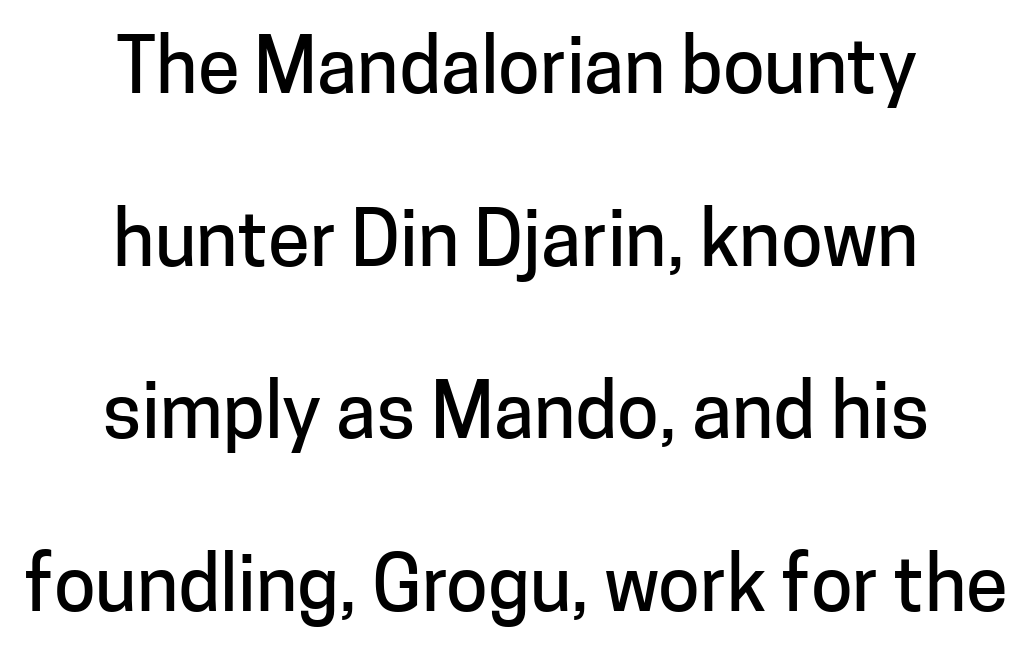
The image shows 76 px sans-serif type, upright; set centered, loose line spacing (2.27x), normal letter spacing, not underlined; low stroke contrast and a medium x-height.
